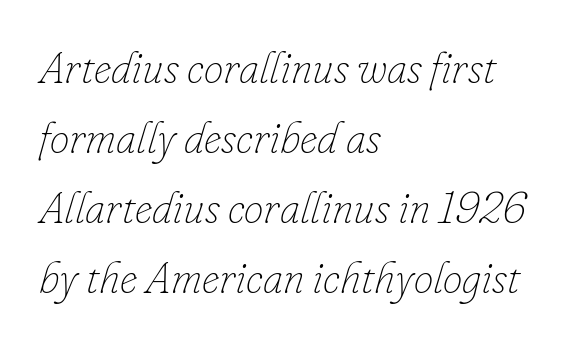
Q: Is the text bold? A: No.
Q: Is the text italic (slanted)? A: Yes, it leans right by about 16 degrees.
Q: Is the text underlined? A: No.
Q: How is the paragraph aligned? A: Left-aligned.
Q: Is the spacing between letters normal or unusually wide? A: Normal.
Q: Is the spacing between lines tight, normal or loose? A: Normal.
Q: Width (condensed, normal, or wide)? A: Normal.
Q: Stroke contrast? A: Low.
Q: x-height? A: Small.
Q: Monospaced? A: No.
